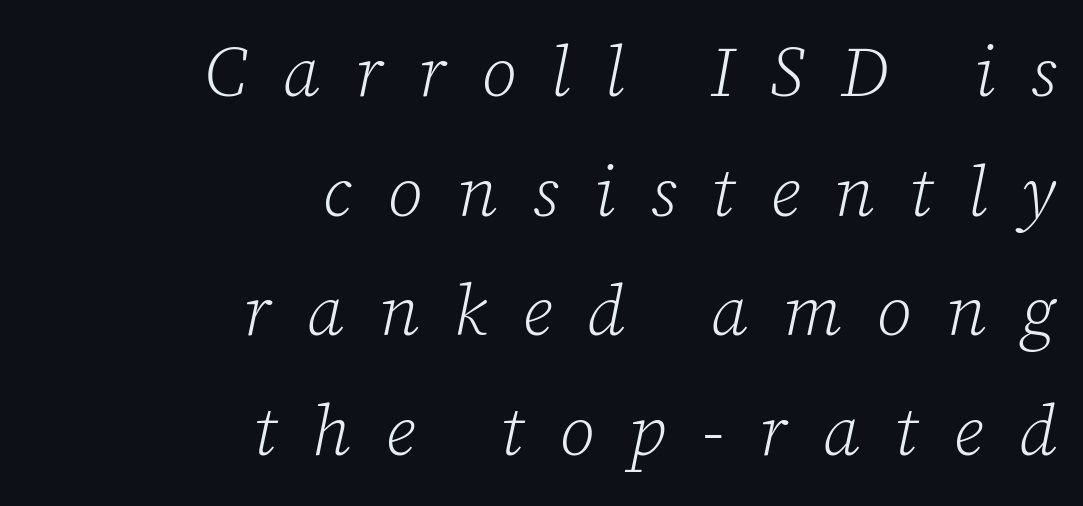
{"serif": "yes", "italic": "yes", "lean": "right", "slant_degrees": 12, "bold": "no", "weight": "light", "width": "normal", "stroke_contrast": "low", "x_height": "medium", "monospaced": "no", "underline": "no", "align": "right", "line_spacing_ratio": 1.71, "letter_spacing": "wide", "letter_spacing_em": 0.5, "glyph_px": 70}
